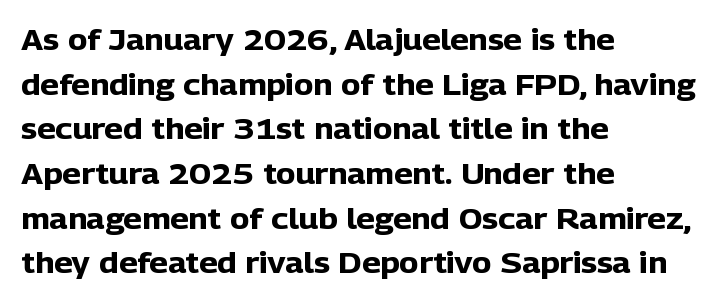
{"serif": "no", "italic": "no", "bold": "yes", "weight": "heavy", "width": "normal", "stroke_contrast": "low", "x_height": "medium", "monospaced": "no", "underline": "no", "align": "left", "line_spacing": "normal", "line_spacing_ratio": 1.54, "letter_spacing": "normal", "letter_spacing_em": 0.0, "glyph_px": 29}
